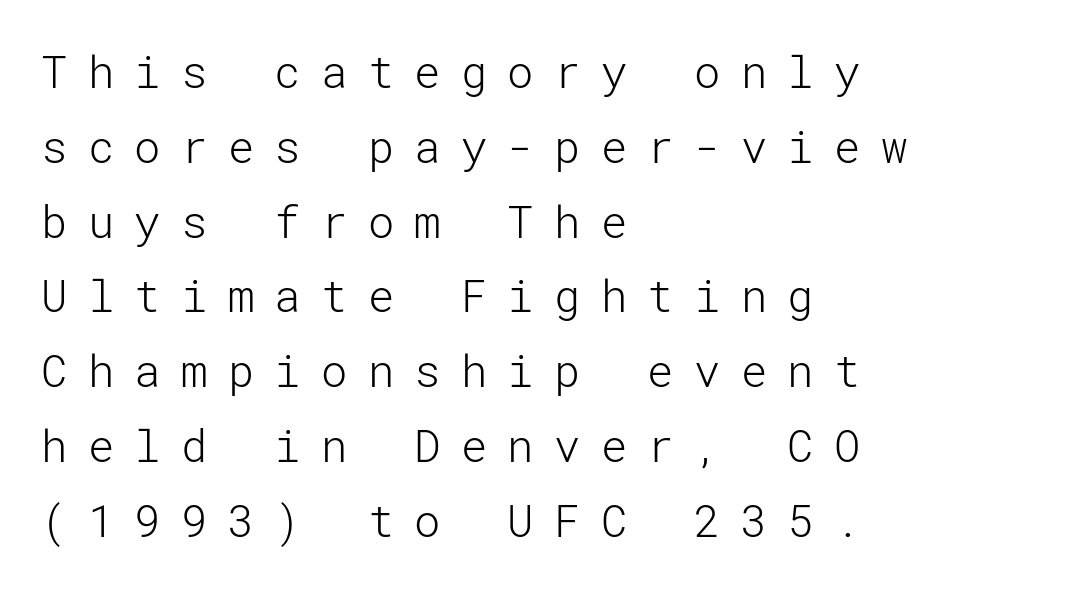
The image shows 44 px light sans-serif type, upright; set left-aligned, normal line spacing (1.7x), unusually wide letter spacing (+0.46 em), not underlined; low stroke contrast and a medium x-height.
